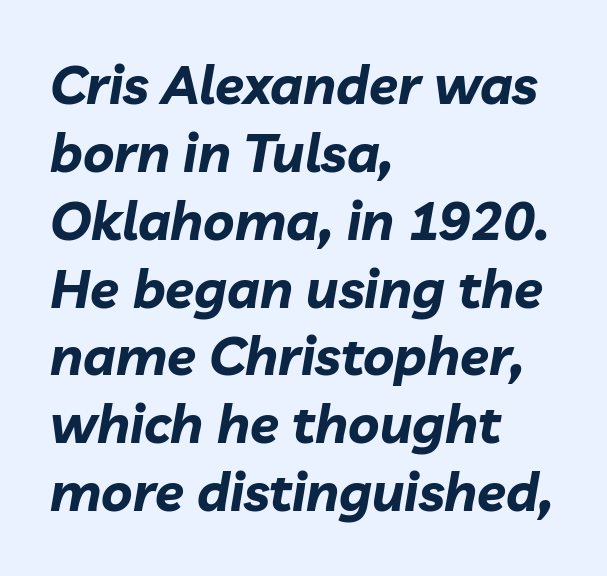
Q: Is the text bold? A: Yes.
Q: Is the text italic (slanted)? A: Yes, it leans right by about 10 degrees.
Q: Is the text underlined? A: No.
Q: How is the paragraph aligned? A: Left-aligned.
Q: Is the spacing between letters normal or unusually wide? A: Normal.
Q: Is the spacing between lines tight, normal or loose? A: Normal.
Q: Width (condensed, normal, or wide)? A: Normal.
Q: Stroke contrast? A: Low.
Q: x-height? A: Medium.
Q: Monospaced? A: No.
